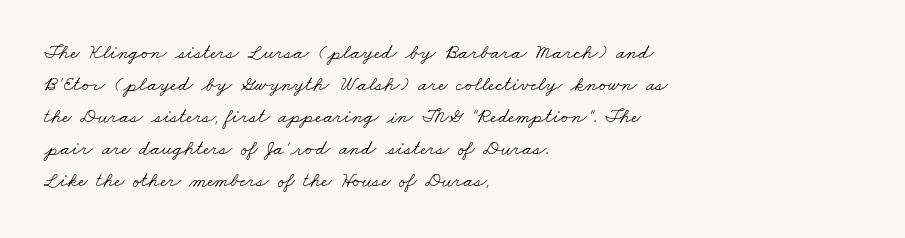
Counters stay open thanks to moderate or lighter strokes. Line spacing here is normal. Letters rest on an invisible, unmarked baseline. Tracking value appears to be zero — textbook default spacing. These lines are set flush left with a ragged right edge.
